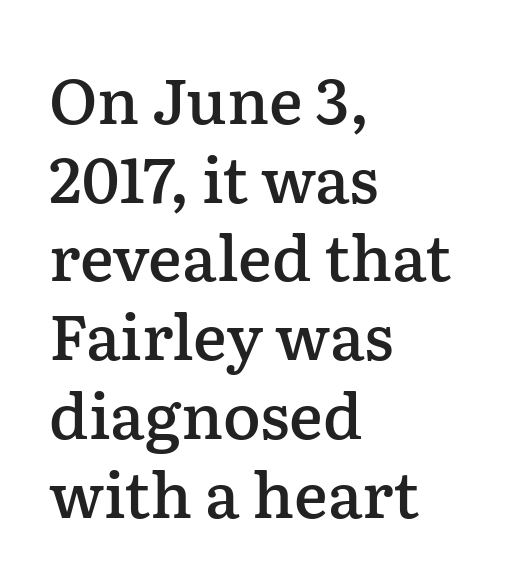
This block has exactly the height ordinary leading produces. Note: serifs present on the glyphs. Check under the words: just untouched page. The letters advance in unequal steps, a hallmark of proportional type.
